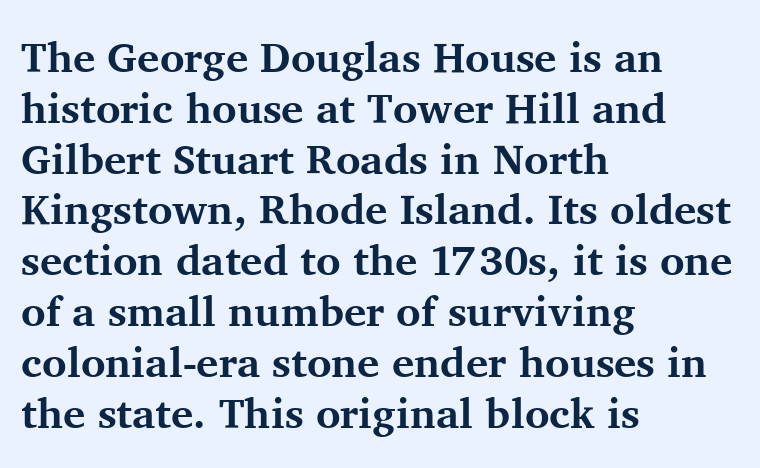
The image shows 42 px bold serif type, upright; set left-aligned, line spacing 1.21x, normal letter spacing, not underlined; medium stroke contrast and a medium x-height.
